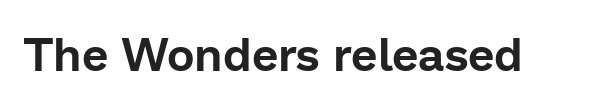
Each letter keeps its own natural width here, so spacing adapts to shape. A typesetter would label this face a sans. Bare-footed words on every line. The passage shown has conventional tracking throughout.
